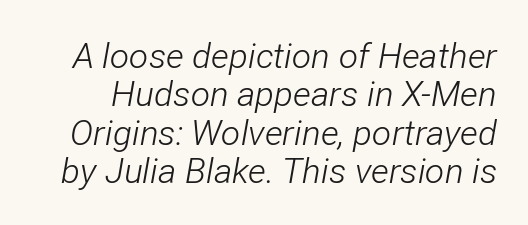
The weight tops out at a normal text grade. Short note: letters normally spaced. Is there much room between lines? No — they nearly touch. The letters are slanted; this is an italic face. Proportional: the letters do not fall into vertical columns. Underlining? Definitely not there.
